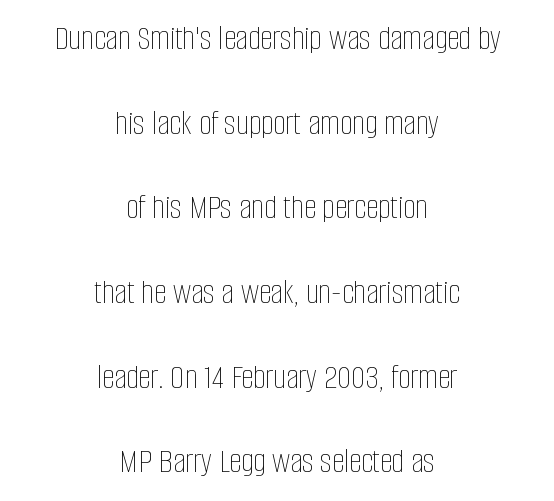
The image shows 35 px thin, condensed type, upright; set centered, loose line spacing (2.42x), normal letter spacing, not underlined; low stroke contrast and a large x-height.
